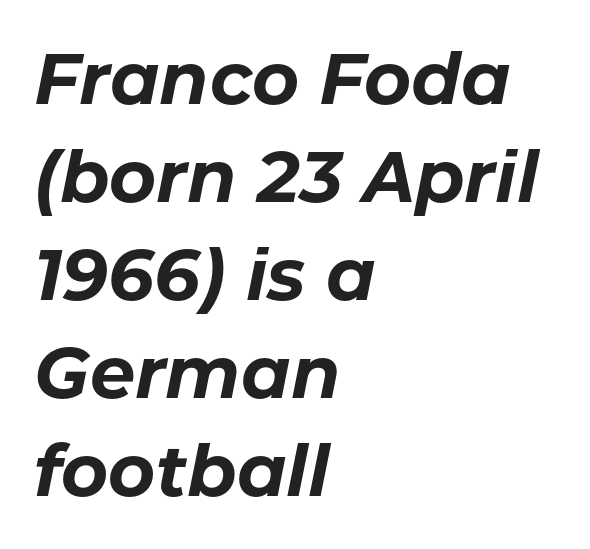
The rag falls on the right side of this text block. Would a proofreader flag this as italicized? Yes. Leading: standard. Proportional: the letters do not fall into vertical columns. Heft: maximum for text — a bold.
